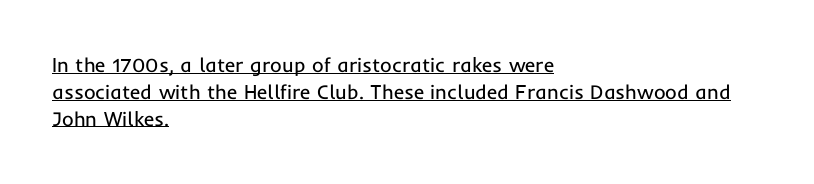
Q: Is the text bold? A: No.
Q: Is the text italic (slanted)? A: No, it is upright.
Q: Is the text underlined? A: Yes.
Q: How is the paragraph aligned? A: Left-aligned.
Q: Is the spacing between letters normal or unusually wide? A: Normal.
Q: Is the spacing between lines tight, normal or loose? A: Normal.
